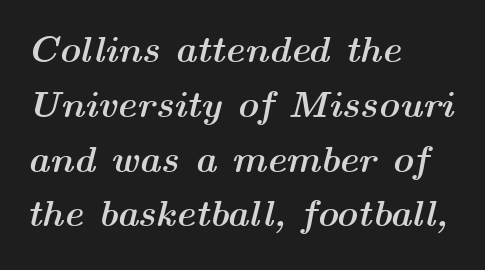
{"italic": "yes", "lean": "right", "slant_degrees": 14, "bold": "yes", "weight": "semibold", "width": "wide", "stroke_contrast": "medium", "x_height": "medium", "monospaced": "no", "underline": "no", "align": "left", "line_spacing": "normal", "line_spacing_ratio": 1.48, "letter_spacing": "normal", "letter_spacing_em": 0.0, "glyph_px": 37}
